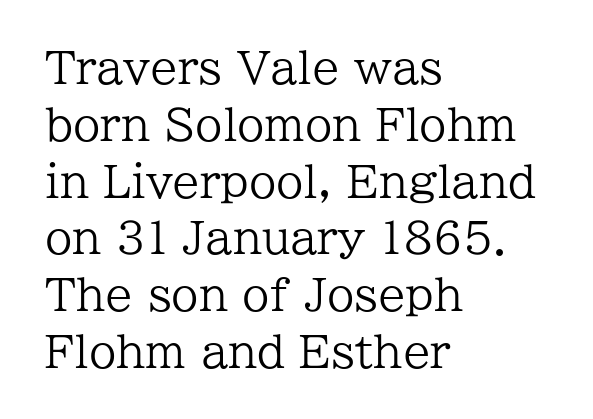
The image shows 44 px regular-weight serif type, upright; set left-aligned, normal line spacing (1.29x), normal letter spacing, not underlined; low stroke contrast and a medium x-height.
